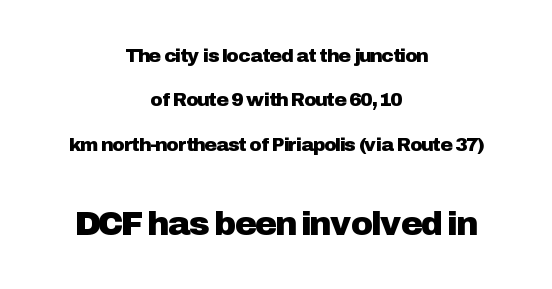
The image shows 34 px sans-serif type, upright; set centered, loose line spacing (2.33x), normal letter spacing, not underlined; the second (bottom) block is 1.79x larger; low stroke contrast and a medium x-height.
